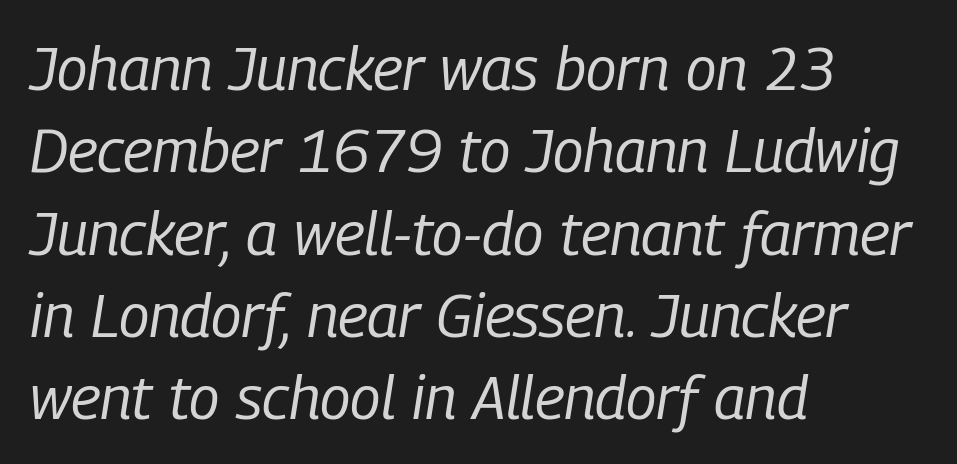
The image shows 61 px regular-weight, condensed type, italic (leaning right); set left-aligned, normal line spacing (1.35x), normal letter spacing, not underlined; low stroke contrast and a medium x-height.
